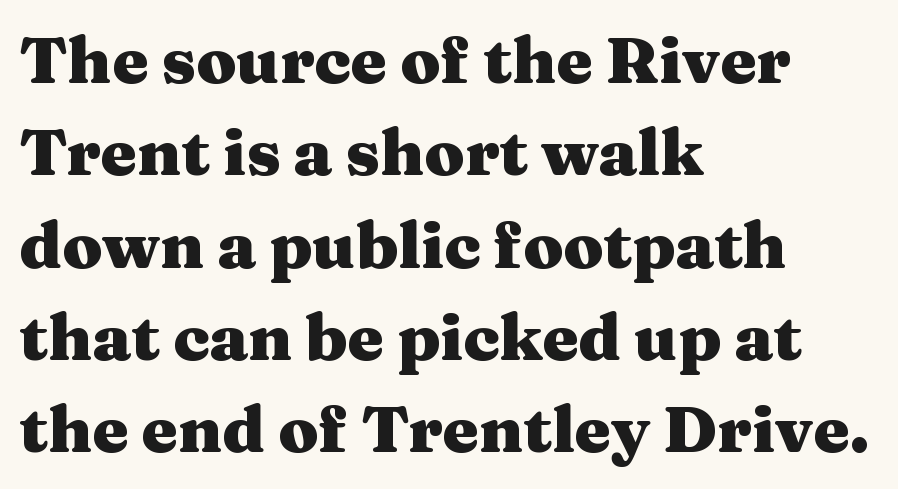
The image shows 65 px heavy, wide serif type, upright; set left-aligned, normal line spacing (1.42x), normal letter spacing, not underlined; medium stroke contrast and a medium x-height.
